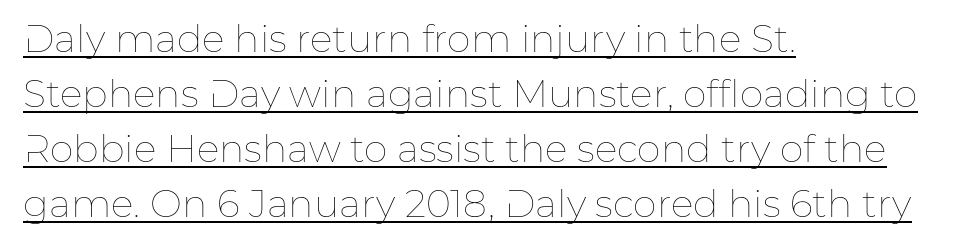
Note the varied advance widths — an 'i' is clearly narrower than an 'm'. A typesetter would call this zero additional tracking. In CSS terms this would be text-align: left. Evenly set lines give the paragraph a standard silhouette.
